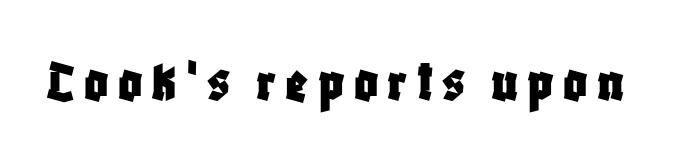
{"serif": "no", "italic": "no", "width": "condensed", "stroke_contrast": "low", "x_height": "large", "monospaced": "no", "underline": "no", "glyph_px": 59}
